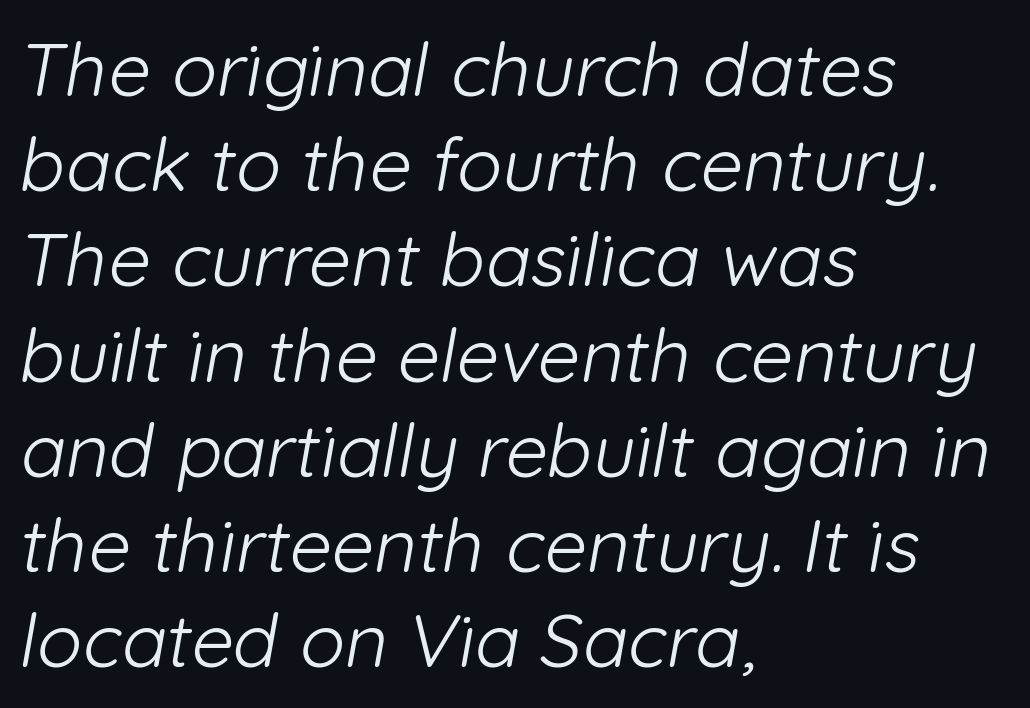
Q: Is the text bold? A: No.
Q: Is the typeface a serif or a sans-serif typeface? A: Sans-serif.
Q: Is the text underlined? A: No.
Q: How is the paragraph aligned? A: Left-aligned.
Q: Is the spacing between letters normal or unusually wide? A: Normal.
Q: Is the spacing between lines tight, normal or loose? A: Normal.
Q: Width (condensed, normal, or wide)? A: Normal.
Q: Stroke contrast? A: Low.
Q: x-height? A: Medium.
Q: Monospaced? A: No.
